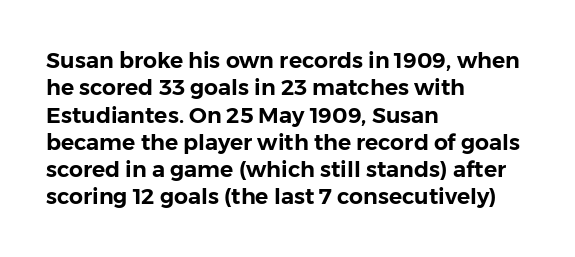
{"italic": "no", "underline": "no", "align": "left", "line_spacing_ratio": 1.24, "letter_spacing": "normal", "letter_spacing_em": 0.0, "glyph_px": 22}
